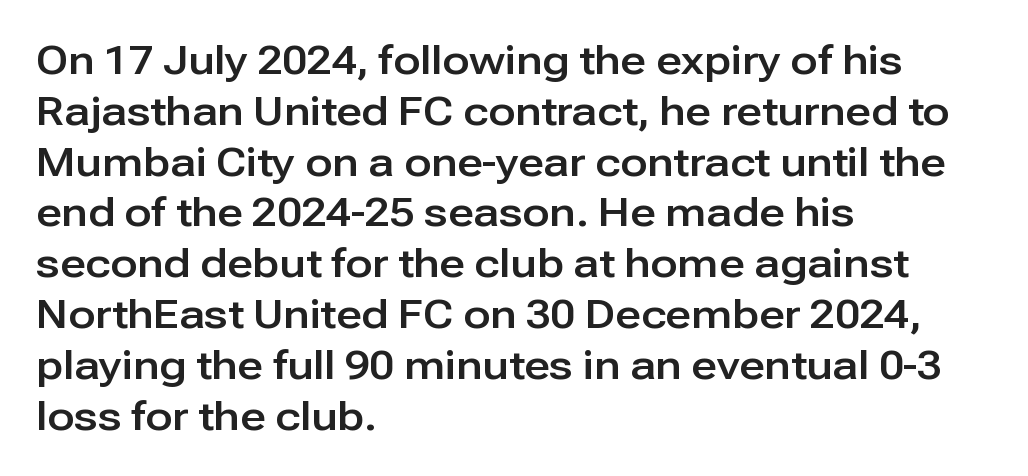
Q: Is the text italic (slanted)? A: No, it is upright.
Q: Is the typeface a serif or a sans-serif typeface? A: Sans-serif.
Q: Is the text underlined? A: No.
Q: How is the paragraph aligned? A: Left-aligned.
Q: Is the spacing between letters normal or unusually wide? A: Normal.
Q: Is the spacing between lines tight, normal or loose? A: Normal.
Q: Width (condensed, normal, or wide)? A: Normal.
Q: Stroke contrast? A: Low.
Q: x-height? A: Medium.
Q: Monospaced? A: No.
